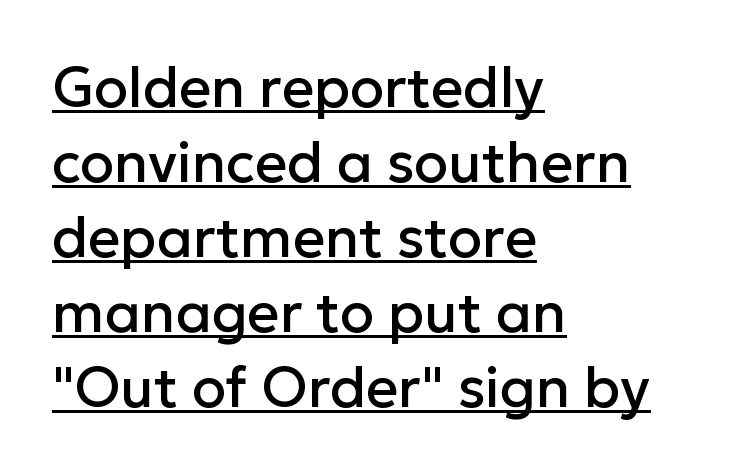
Each letter's strokes conclude bluntly, with no projecting serifs. Glyph-to-glyph distance matches everyday printed text. Do the letters lean? They stand straight. One glance says typical: line gaps are just what's usual. Students, observe the line beneath the letters — that is underlining. Left-aligned paragraph, ragged on the right.
